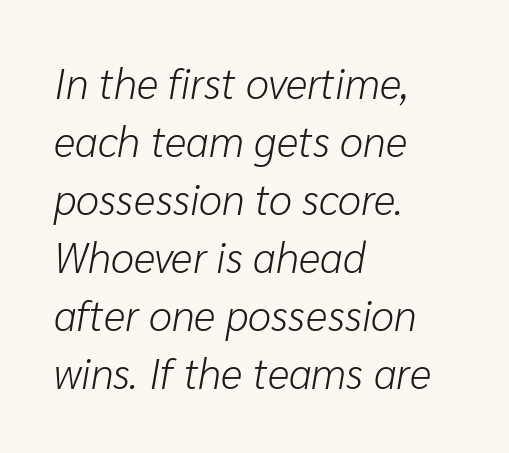
{"italic": "yes", "lean": "right", "slant_degrees": 10, "bold": "no", "weight": "light", "width": "normal", "stroke_contrast": "low", "x_height": "medium", "monospaced": "no", "underline": "no", "align": "left", "line_spacing": "normal", "line_spacing_ratio": 1.38, "letter_spacing": "normal", "letter_spacing_em": 0.0, "glyph_px": 42}
